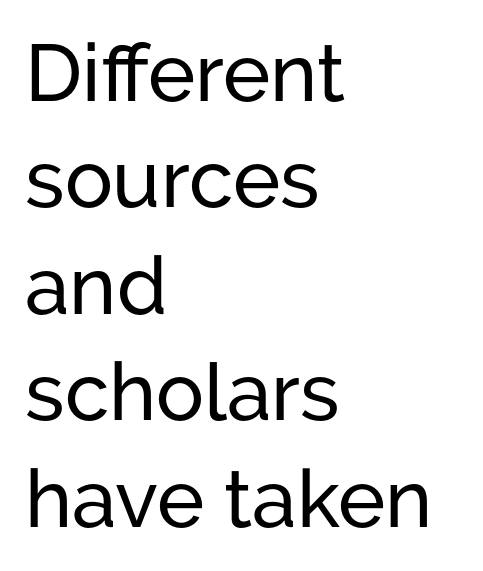
Q: Is the text italic (slanted)? A: No, it is upright.
Q: Is the typeface a serif or a sans-serif typeface? A: Sans-serif.
Q: Is the text underlined? A: No.
Q: How is the paragraph aligned? A: Left-aligned.
Q: Is the spacing between letters normal or unusually wide? A: Normal.
Q: Is the spacing between lines tight, normal or loose? A: Normal.
Q: Width (condensed, normal, or wide)? A: Normal.
Q: Stroke contrast? A: Low.
Q: x-height? A: Medium.
Q: Monospaced? A: No.
